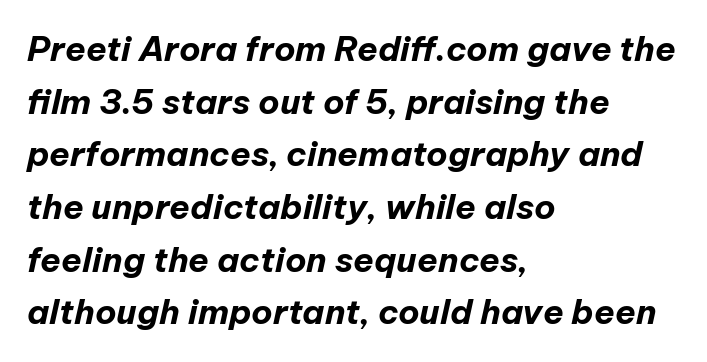
{"italic": "yes", "lean": "right", "slant_degrees": 12, "bold": "yes", "weight": "bold", "width": "normal", "stroke_contrast": "low", "x_height": "medium", "monospaced": "no", "underline": "no", "align": "left", "line_spacing": "normal", "line_spacing_ratio": 1.55, "letter_spacing": "normal", "letter_spacing_em": 0.0, "glyph_px": 34}
